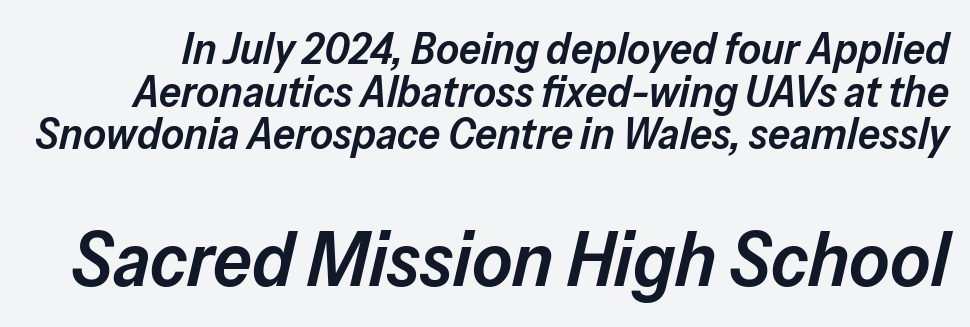
{"italic": "yes", "lean": "right", "slant_degrees": 13, "bold": "semi", "weight": "semibold", "width": "normal", "stroke_contrast": "low", "x_height": "medium", "monospaced": "no", "underline": "no", "line_spacing": "tight", "line_spacing_ratio": 0.97, "letter_spacing": "normal", "letter_spacing_em": 0.0, "larger_block": "second", "size_ratio": 1.75, "glyph_px": 77}
